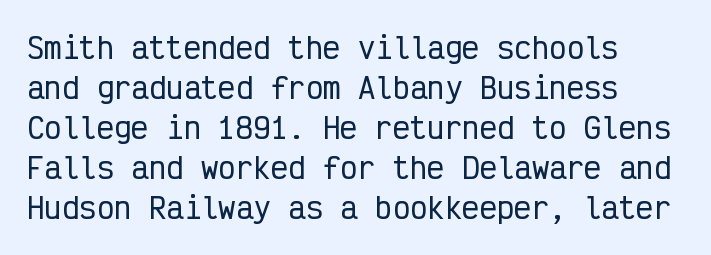
The image shows 29 px condensed sans-serif type, upright, monospaced; set normal line spacing (1.38x), normal letter spacing, not underlined; low stroke contrast and a medium x-height.
